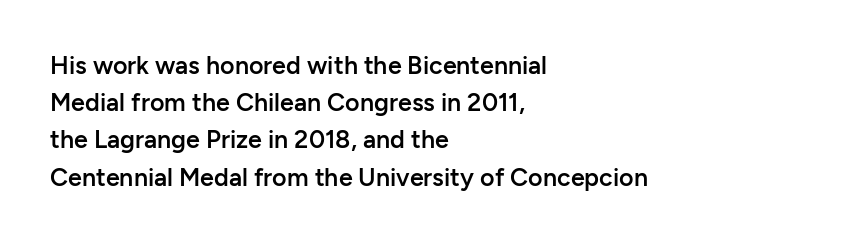
Normally led — the rows are evenly, conventionally spaced. Strokes here are thickened, but only to semibold level. Tracking value appears to be zero — textbook default spacing. A roman cut, with each character standing at attention. Teacher's note: observe the even left margin — that is flush-left alignment.
